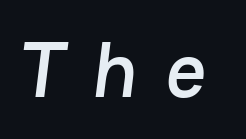
Q: Is the typeface a serif or a sans-serif typeface? A: Sans-serif.
Q: Is the text underlined? A: No.
Q: Is the spacing between letters normal or unusually wide? A: Unusually wide.
Q: Width (condensed, normal, or wide)? A: Normal.
Q: Stroke contrast? A: Low.
Q: x-height? A: Medium.
Q: Monospaced? A: No.
